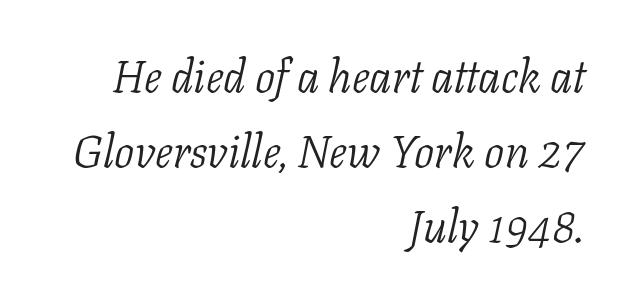
The image shows 45 px light serif type, italic (leaning right); set right-aligned, normal line spacing (1.67x), normal letter spacing, not underlined; low stroke contrast and a medium x-height.
